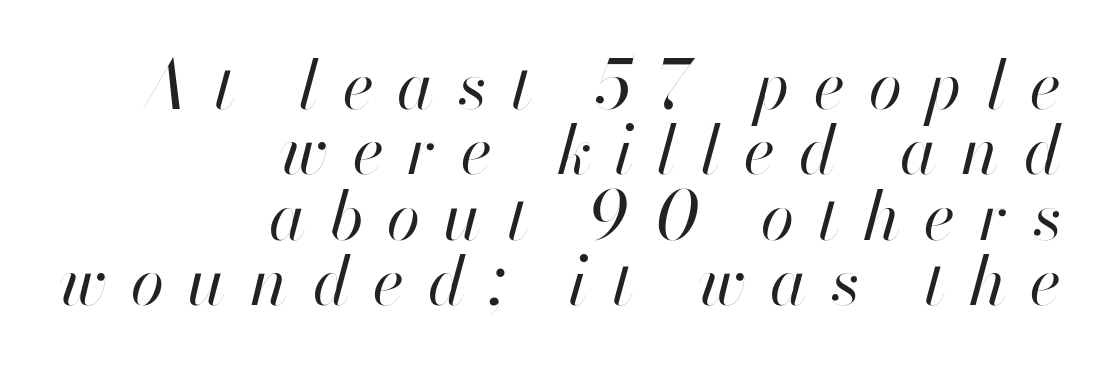
The image shows 68 px regular-weight type, italic (leaning right); set right-aligned, tight line spacing (0.96x), unusually wide letter spacing (+0.35 em), not underlined; high stroke contrast and a small x-height.
